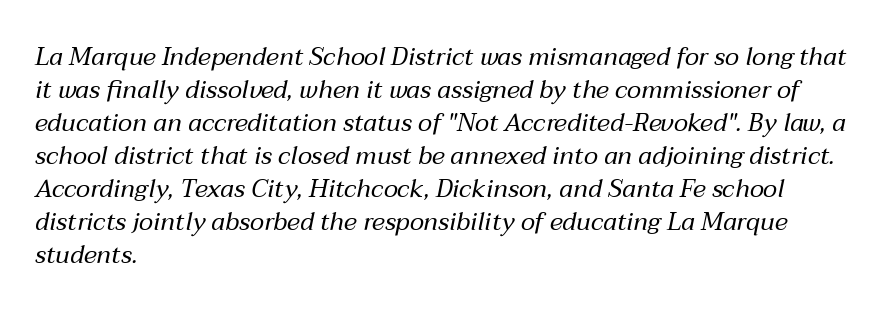
Line beginnings align vertically; line endings do not. Nobody touched the tracking dial on this one. Quick note: italic. Decoration check: the copy has no underline. A light-to-regular cut is what we see here. The rows are spaced the way most documents space them.
